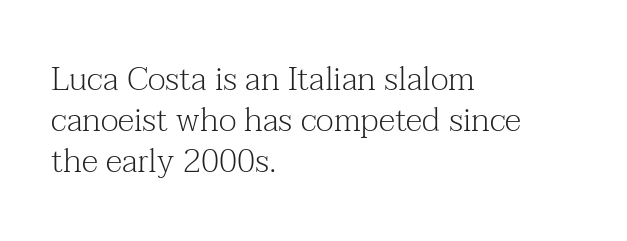
The image shows 33 px light serif type, upright; set left-aligned, line spacing 1.24x, normal letter spacing, not underlined; medium stroke contrast and a medium x-height.
